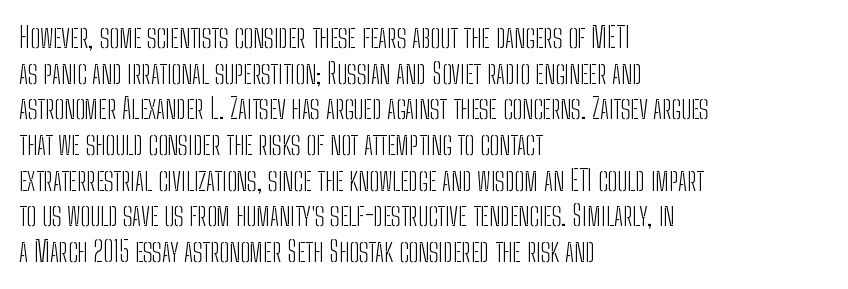
The image shows 29 px light, condensed sans-serif type, upright; set left-aligned, line spacing 1.23x, normal letter spacing, not underlined; low stroke contrast and a medium x-height.
